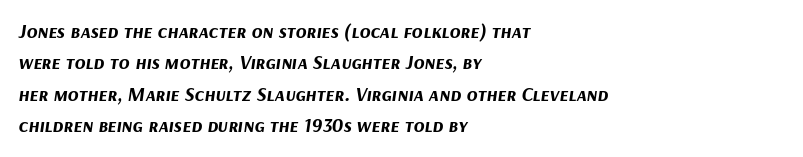
The image shows 20 px bold type, italic (leaning right); set left-aligned, normal line spacing (1.57x), normal letter spacing, not underlined.
